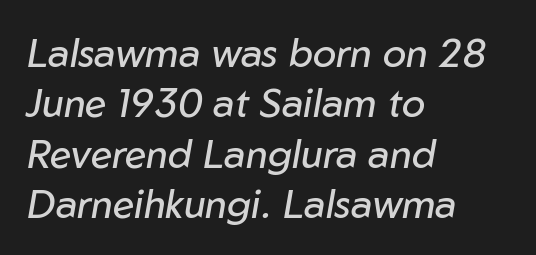
The image shows 39 px regular-weight type, italic (leaning right); set left-aligned, normal line spacing (1.29x), normal letter spacing, not underlined; low stroke contrast and a medium x-height.
